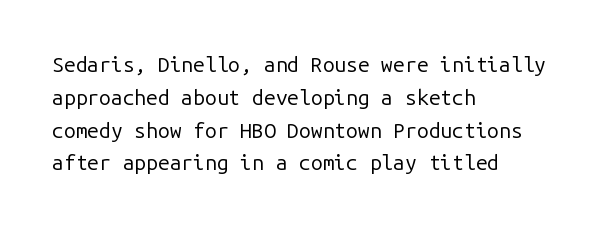
Upright lettering throughout. The rows are spaced the way most documents space them. These lines stack with their left ends in a neat column. The space beneath each line is pristine and unruled. This sample uses plain, unmodified letter spacing. Stem width sits at or under what a default text font uses.
